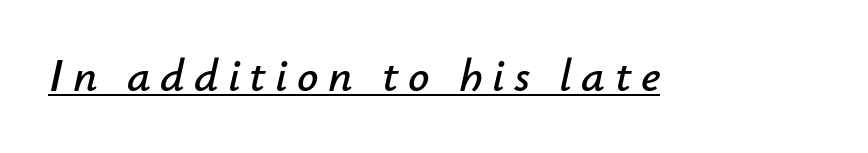
Q: Is the text italic (slanted)? A: Yes, it leans right by about 12 degrees.
Q: Is the text underlined? A: Yes.
Q: Is the spacing between letters normal or unusually wide? A: Unusually wide.
Q: Width (condensed, normal, or wide)? A: Normal.
Q: Stroke contrast? A: Low.
Q: x-height? A: Small.
Q: Monospaced? A: No.
